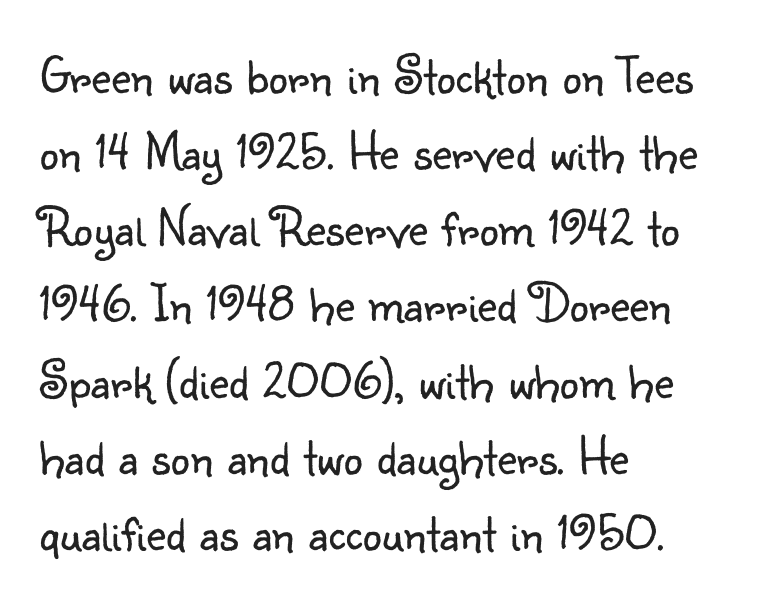
Q: Is the text bold? A: No.
Q: Is the text italic (slanted)? A: No, it is upright.
Q: Is the typeface a serif or a sans-serif typeface? A: Sans-serif.
Q: Is the text underlined? A: No.
Q: How is the paragraph aligned? A: Left-aligned.
Q: Is the spacing between letters normal or unusually wide? A: Normal.
Q: Is the spacing between lines tight, normal or loose? A: Normal.
Q: Width (condensed, normal, or wide)? A: Normal.
Q: Stroke contrast? A: Low.
Q: x-height? A: Small.
Q: Monospaced? A: No.
